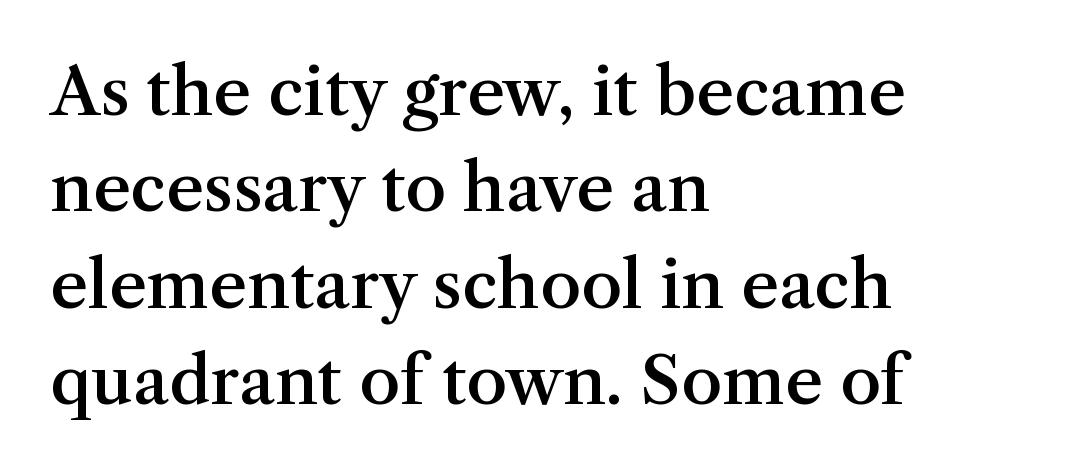
Q: Is the text bold? A: Semi-bold.
Q: Is the text italic (slanted)? A: No, it is upright.
Q: Is the typeface a serif or a sans-serif typeface? A: Serif.
Q: Is the text underlined? A: No.
Q: How is the paragraph aligned? A: Left-aligned.
Q: Is the spacing between letters normal or unusually wide? A: Normal.
Q: Is the spacing between lines tight, normal or loose? A: Normal.
Q: Width (condensed, normal, or wide)? A: Normal.
Q: Stroke contrast? A: Medium.
Q: x-height? A: Medium.
Q: Monospaced? A: No.
